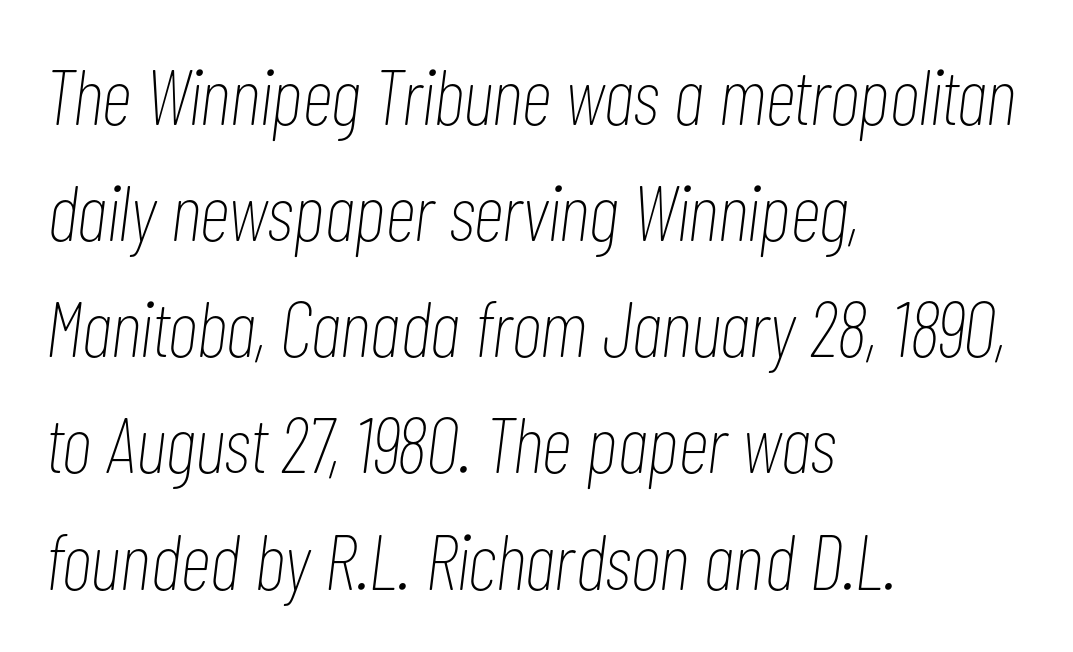
The image shows 79 px thin, condensed type, italic (leaning right); set left-aligned, normal line spacing (1.47x), normal letter spacing, not underlined; low stroke contrast and a medium x-height.
